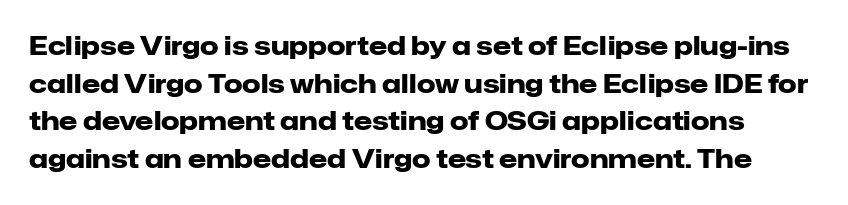
{"italic": "no", "bold": "yes", "underline": "no", "line_spacing": "normal", "line_spacing_ratio": 1.45, "letter_spacing": "normal", "letter_spacing_em": 0.0, "glyph_px": 26}
